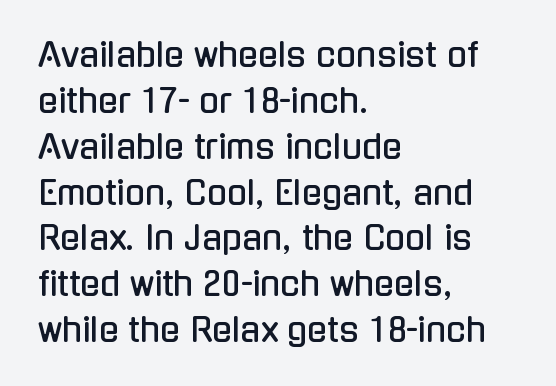
The rag falls on the right side of this text block. Unlike italic type, these characters show no tilt at all. Stroke terminals: plain, sans-serif. What's the leading like? Ordinary, nothing unusual. Character widths vary here, with narrow letters taking less room than wide ones. Underlining? Definitely not there.
